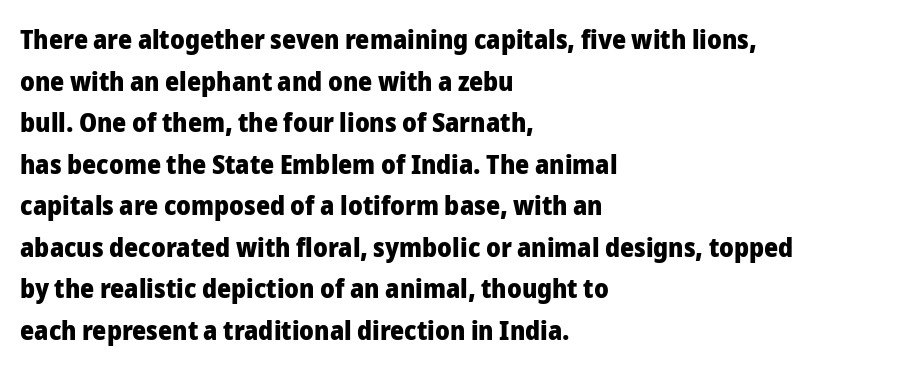
{"italic": "no", "bold": "yes", "underline": "no", "align": "left", "line_spacing": "normal", "line_spacing_ratio": 1.54, "letter_spacing": "normal", "letter_spacing_em": 0.0, "glyph_px": 27}
